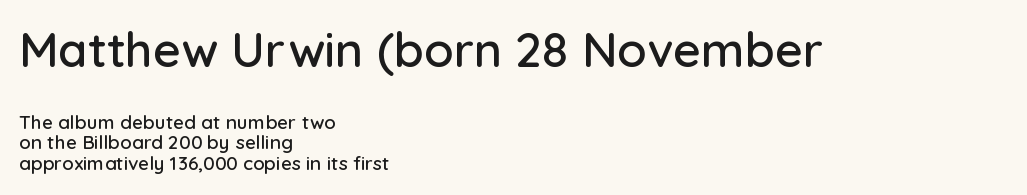
The image shows 48 px sans-serif type, upright; set left-aligned, tight line spacing (1.09x), normal letter spacing, not underlined; the first (top) block is 2.53x larger; low stroke contrast and a medium x-height.
